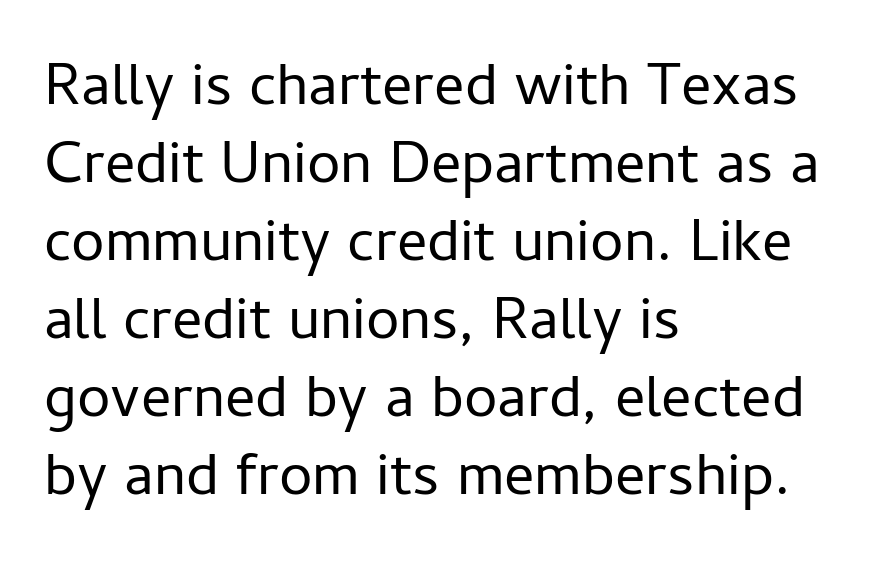
The image shows 60 px regular-weight sans-serif type, upright; set left-aligned, normal line spacing (1.3x), normal letter spacing, not underlined; low stroke contrast and a medium x-height.
